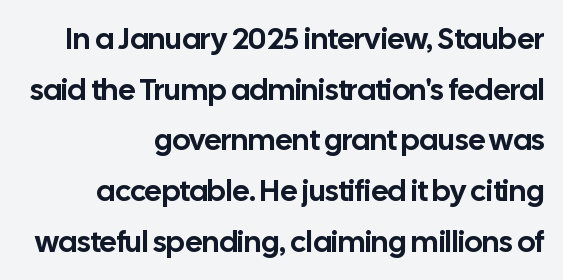
The image shows 30 px sans-serif type, upright; set right-aligned, normal line spacing (1.69x), normal letter spacing, not underlined; low stroke contrast and a medium x-height.
